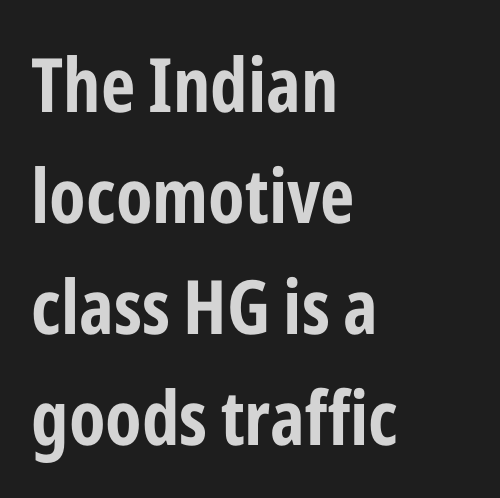
The image shows 75 px bold, condensed sans-serif type, upright; set left-aligned, normal line spacing (1.48x), normal letter spacing, not underlined; low stroke contrast and a medium x-height.
